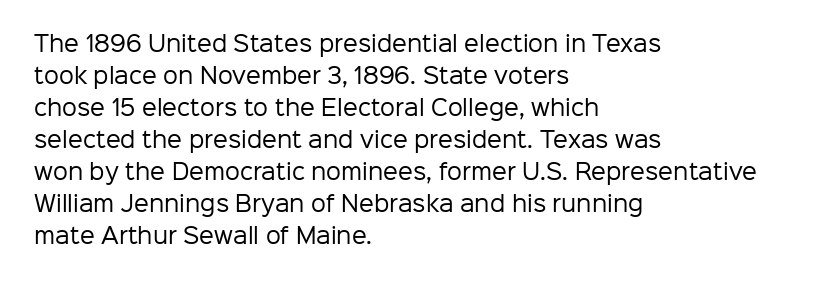
{"italic": "no", "bold": "no", "underline": "no", "align": "left", "line_spacing": "normal", "line_spacing_ratio": 1.52, "letter_spacing": "normal", "letter_spacing_em": 0.0, "glyph_px": 21}
